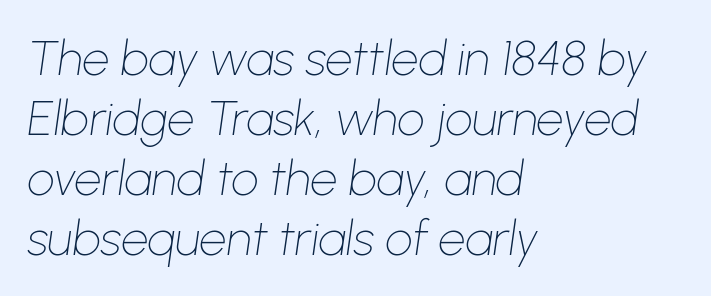
{"italic": "yes", "lean": "right", "slant_degrees": 8, "bold": "no", "weight": "thin", "width": "normal", "stroke_contrast": "low", "x_height": "medium", "monospaced": "no", "underline": "no", "align": "left", "line_spacing": "normal", "line_spacing_ratio": 1.25, "letter_spacing": "normal", "letter_spacing_em": 0.0, "glyph_px": 48}
